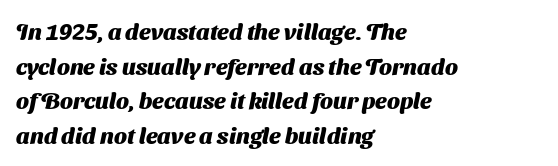
Q: Is the text bold? A: Yes.
Q: Is the text underlined? A: No.
Q: How is the paragraph aligned? A: Left-aligned.
Q: Is the spacing between letters normal or unusually wide? A: Normal.
Q: Is the spacing between lines tight, normal or loose? A: Normal.
